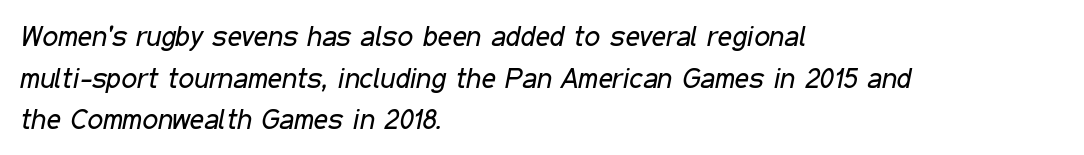
The rendering uses natural spacing where letterforms have individual widths. The weight tops out at a normal text grade. Tracking value appears to be zero — textbook default spacing. Descenders hang freely into open space. Visually the block forms a straight wall on the left and a jagged coastline on the right. The passage shown leans; its letterforms are oblique.
